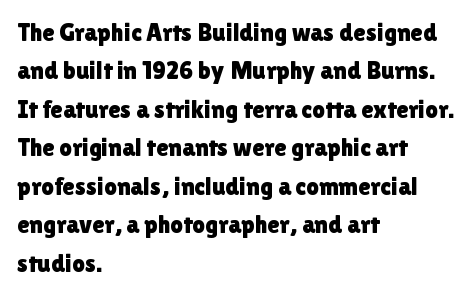
The image shows 25 px text type, upright; set left-aligned, normal line spacing (1.54x), normal letter spacing, not underlined.
